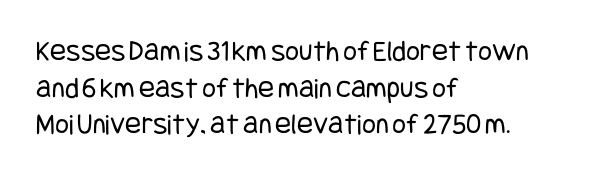
Stem width sits at or under what a default text font uses. You could call the tracking neutral — neither tight nor loose. The string is rendered with underlining switched off. Font category for this specimen: sans-serif.
